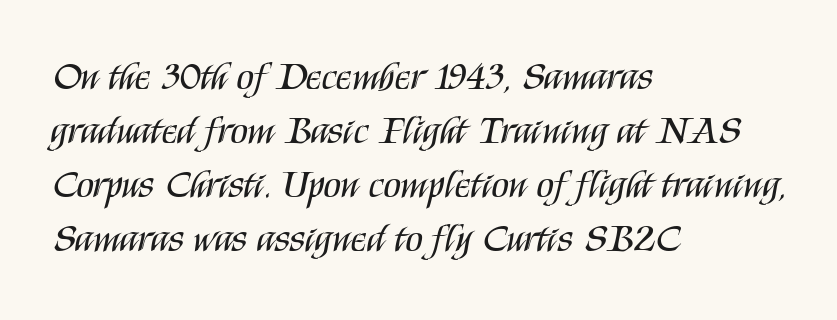
Heaviness? Minimal to ordinary, like unemphasized prose. Which margin do the lines hug? The left one — the right edge is uneven. Default kerning and tracking; the words read as compact shapes. Leading: standard.
